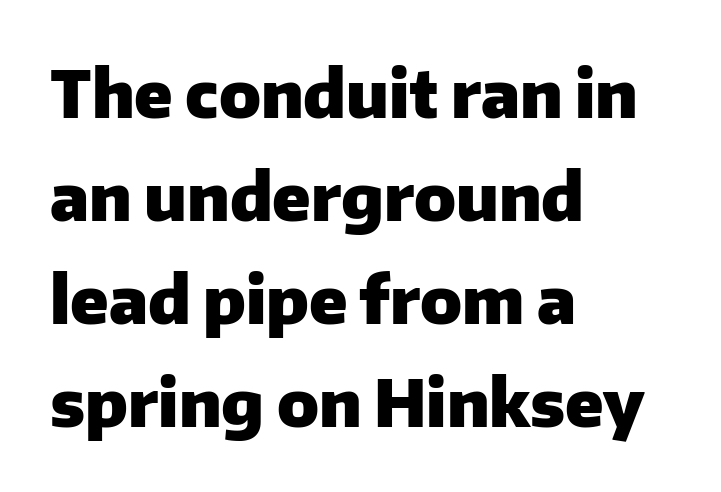
The image shows 66 px heavy sans-serif type, upright; set left-aligned, normal line spacing (1.56x), normal letter spacing, not underlined; low stroke contrast and a medium x-height.
